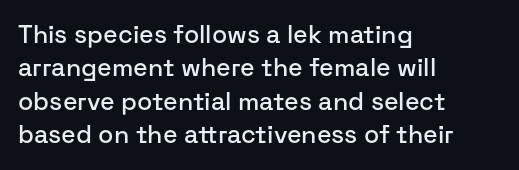
The image shows 25 px text type, upright; set left-aligned, normal line spacing (1.34x), normal letter spacing, not underlined.
